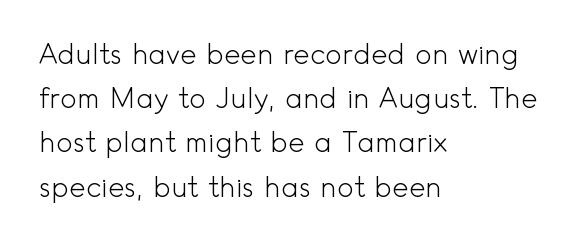
{"serif": "no", "italic": "no", "bold": "no", "weight": "light", "width": "normal", "x_height": "small", "monospaced": "no", "underline": "no", "align": "left", "line_spacing": "normal", "line_spacing_ratio": 1.58, "letter_spacing": "normal", "letter_spacing_em": 0.0, "glyph_px": 28}
